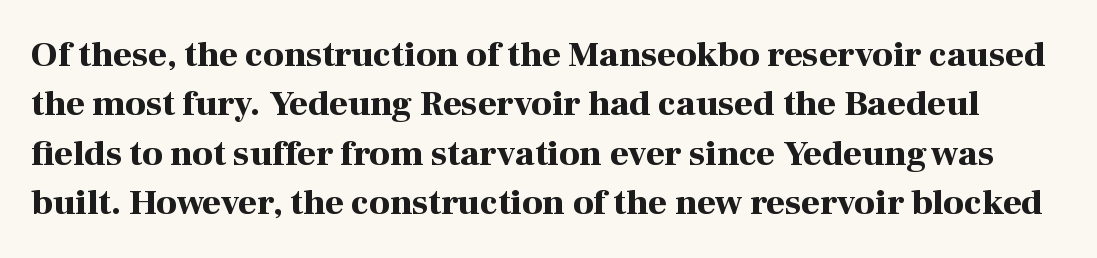
Q: Is the text bold? A: Yes.
Q: Is the text italic (slanted)? A: No, it is upright.
Q: Is the typeface a serif or a sans-serif typeface? A: Serif.
Q: Is the text underlined? A: No.
Q: Is the spacing between letters normal or unusually wide? A: Normal.
Q: Is the spacing between lines tight, normal or loose? A: Normal.
Q: Width (condensed, normal, or wide)? A: Normal.
Q: Stroke contrast? A: High.
Q: x-height? A: Medium.
Q: Monospaced? A: No.
